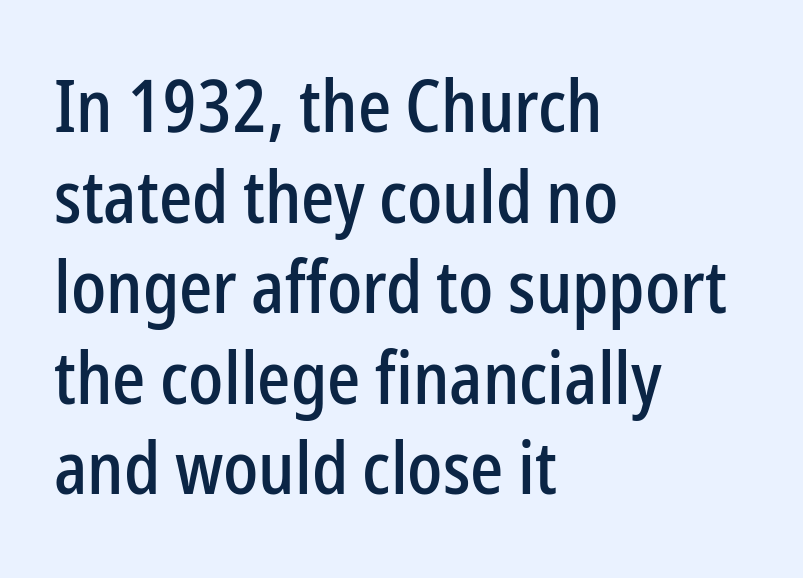
The image shows 73 px condensed sans-serif type, upright; set left-aligned, line spacing 1.24x, normal letter spacing, not underlined; low stroke contrast and a medium x-height.
